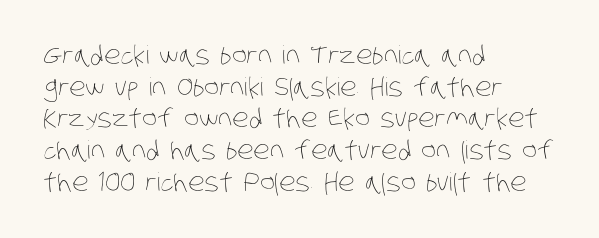
Q: Is the text bold? A: No.
Q: Is the text underlined? A: No.
Q: How is the paragraph aligned? A: Left-aligned.
Q: Is the spacing between letters normal or unusually wide? A: Normal.
Q: Is the spacing between lines tight, normal or loose? A: Normal.
